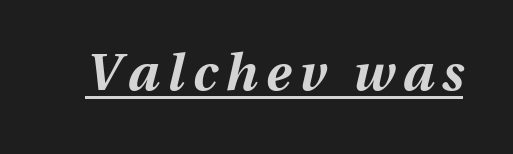
The image shows 52 px bold type, italic (leaning right); set underlined; medium stroke contrast and a medium x-height.
